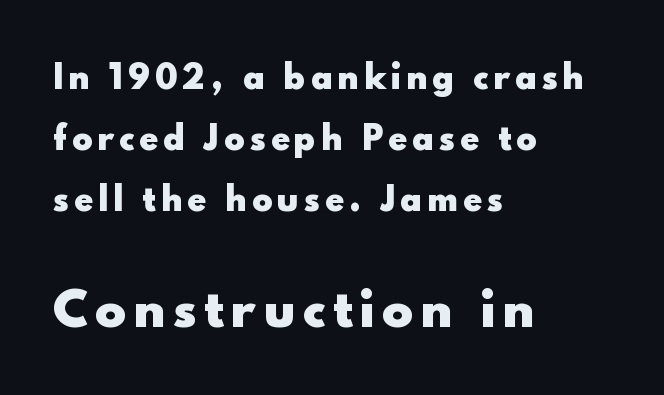
The image shows 46 px heavy sans-serif type, upright; set left-aligned, loose line spacing (1.97x), not underlined; the second (bottom) block is 1.48x larger; a small x-height.
